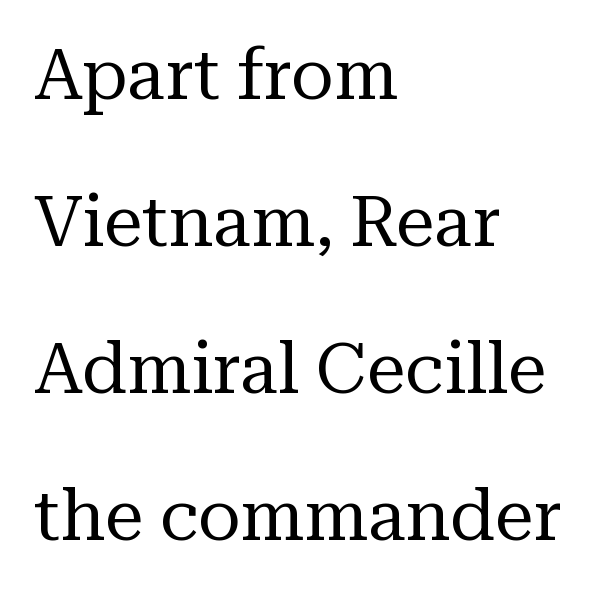
{"serif": "yes", "italic": "no", "bold": "no", "weight": "regular", "width": "normal", "stroke_contrast": "medium", "x_height": "medium", "monospaced": "no", "underline": "no", "align": "left", "line_spacing": "loose", "line_spacing_ratio": 2.1, "letter_spacing": "normal", "letter_spacing_em": 0.0, "glyph_px": 70}
